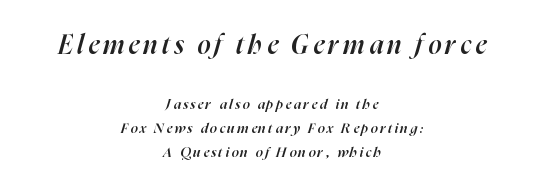
Q: Is the text bold? A: Semi-bold.
Q: Is the text italic (slanted)? A: Yes, it leans right by about 16 degrees.
Q: Is the text underlined? A: No.
Q: How is the paragraph aligned? A: Centered.
Q: Is the spacing between lines tight, normal or loose? A: Normal.
Q: Which block of text is set in a larger size, the first (top) or the second (bottom)? A: The first (top) one.
